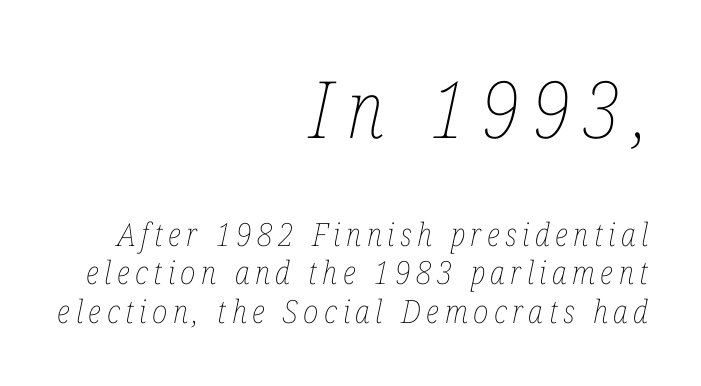
Q: Is the text bold? A: No.
Q: Is the text italic (slanted)? A: Yes, it leans right by about 12 degrees.
Q: Is the text underlined? A: No.
Q: How is the paragraph aligned? A: Right-aligned.
Q: Which block of text is set in a larger size, the first (top) or the second (bottom)? A: The first (top) one.
Q: Width (condensed, normal, or wide)? A: Condensed.
Q: Stroke contrast? A: Low.
Q: x-height? A: Medium.
Q: Monospaced? A: No.
